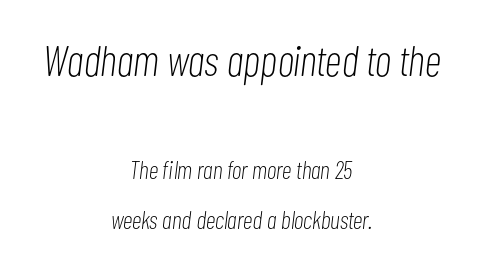
No word sits above an underline. Does the copy run flush right? No — it is centered line by line. Leading is clearly above the norm, producing a sparse column. Emphasis-style slanted type is in use.
